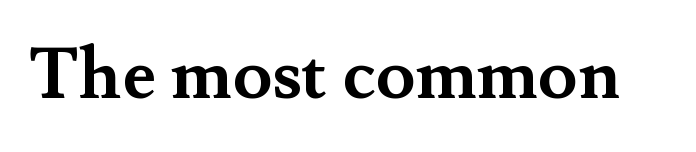
The image shows 72 px semibold serif type, upright; set normal letter spacing, not underlined; medium stroke contrast and a small x-height.
